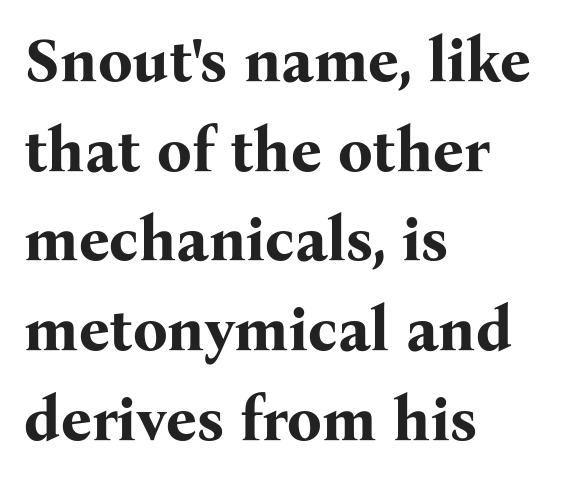
{"serif": "yes", "italic": "no", "bold": "yes", "weight": "bold", "width": "normal", "stroke_contrast": "medium", "x_height": "medium", "monospaced": "no", "underline": "no", "align": "left", "line_spacing": "normal", "line_spacing_ratio": 1.47, "letter_spacing": "normal", "letter_spacing_em": 0.0, "glyph_px": 61}
